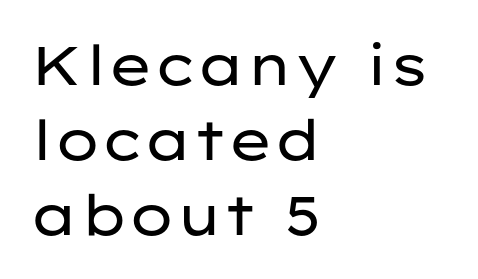
{"serif": "no", "italic": "no", "bold": "no", "weight": "regular", "width": "wide", "stroke_contrast": "low", "x_height": "medium", "monospaced": "no", "underline": "no", "align": "left", "line_spacing": "normal", "line_spacing_ratio": 1.36, "letter_spacing": "normal", "letter_spacing_em": 0.0, "glyph_px": 55}
